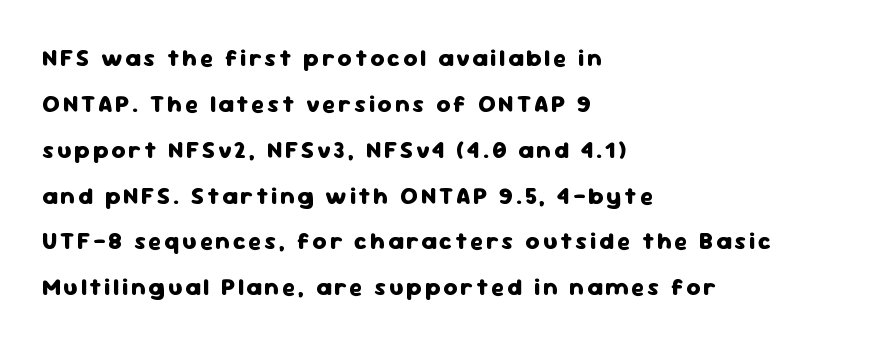
{"italic": "no", "bold": "yes", "underline": "no", "align": "left", "line_spacing": "loose", "line_spacing_ratio": 1.91, "glyph_px": 24}
